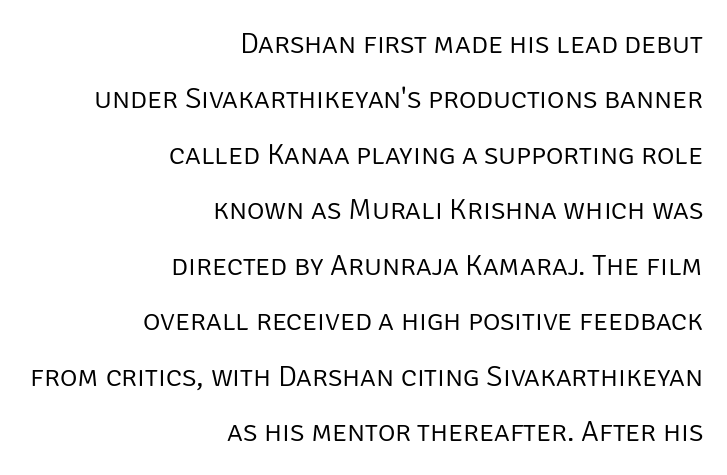
{"serif": "no", "italic": "no", "bold": "no", "weight": "light", "width": "normal", "stroke_contrast": "low", "x_height": "large", "monospaced": "no", "underline": "no", "align": "right", "line_spacing_ratio": 1.85, "letter_spacing": "normal", "letter_spacing_em": 0.0, "glyph_px": 30}
